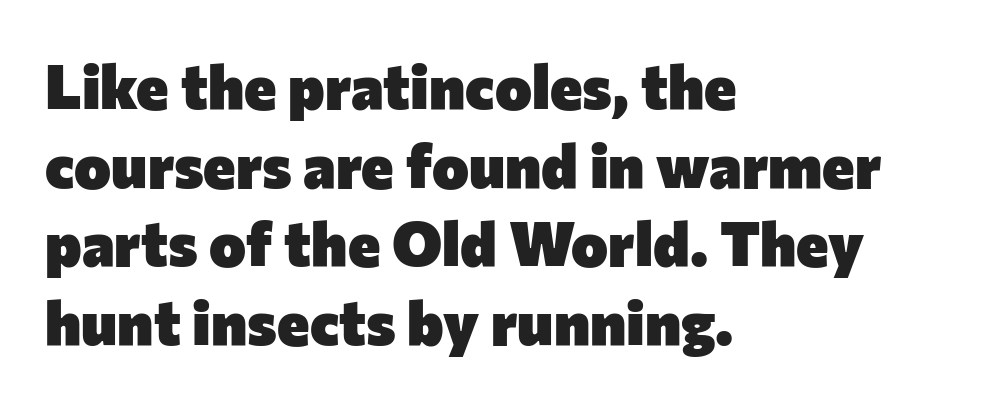
{"serif": "no", "italic": "no", "bold": "yes", "weight": "heavy", "width": "normal", "stroke_contrast": "low", "x_height": "medium", "monospaced": "no", "underline": "no", "align": "left", "line_spacing": "normal", "line_spacing_ratio": 1.27, "letter_spacing": "normal", "letter_spacing_em": 0.0, "glyph_px": 62}
